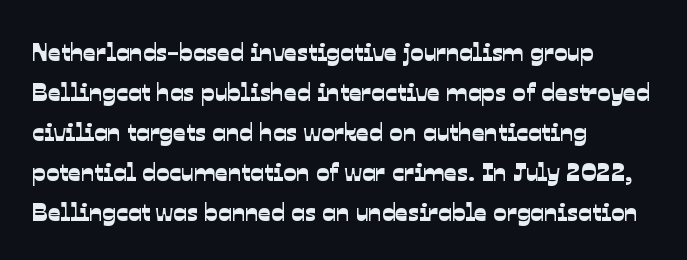
{"underline": "no", "align": "left", "line_spacing": "normal", "line_spacing_ratio": 1.6, "letter_spacing": "normal", "letter_spacing_em": 0.0, "glyph_px": 25}
